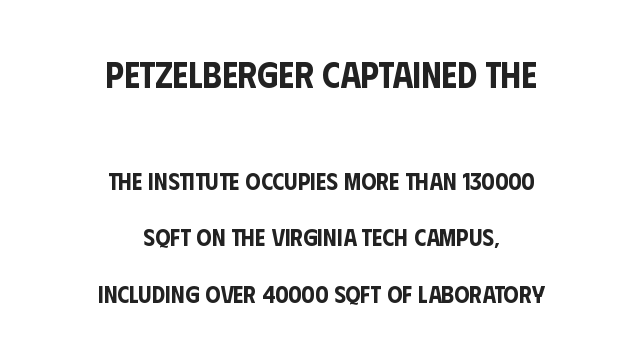
{"serif": "no", "italic": "no", "width": "condensed", "stroke_contrast": "low", "x_height": "large", "monospaced": "no", "underline": "no", "align": "center", "line_spacing": "loose", "line_spacing_ratio": 2.36, "letter_spacing": "normal", "letter_spacing_em": 0.0, "larger_block": "first", "size_ratio": 1.5, "glyph_px": 36}
